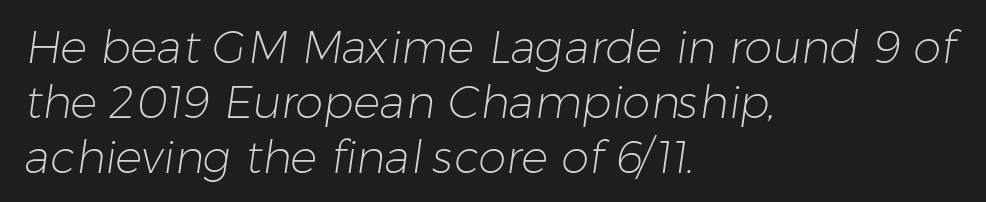
Q: Is the text bold? A: No.
Q: Is the typeface a serif or a sans-serif typeface? A: Sans-serif.
Q: Is the text underlined? A: No.
Q: How is the paragraph aligned? A: Left-aligned.
Q: Is the spacing between letters normal or unusually wide? A: Normal.
Q: Width (condensed, normal, or wide)? A: Normal.
Q: Stroke contrast? A: Low.
Q: x-height? A: Medium.
Q: Monospaced? A: No.
